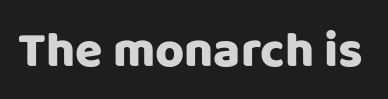
Character widths vary here, with narrow letters taking less room than wide ones. The passage shown is not underscored anywhere. Every stem runs plumb, perpendicular to the baseline. Serif or sans? Sans — the stroke terminals are bare.
